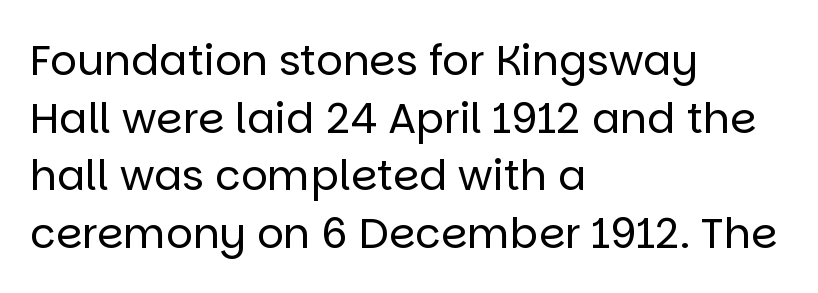
{"serif": "no", "italic": "no", "bold": "no", "weight": "regular", "width": "normal", "stroke_contrast": "low", "x_height": "large", "monospaced": "no", "underline": "no", "align": "left", "line_spacing": "normal", "line_spacing_ratio": 1.37, "letter_spacing": "normal", "letter_spacing_em": 0.0, "glyph_px": 42}
